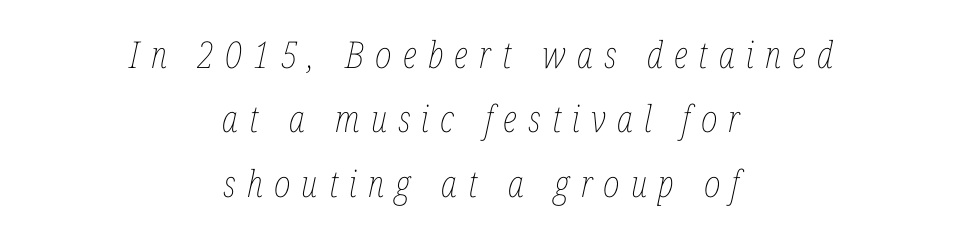
This is not heavy type; no bold has been used. Looks like regular typesetting: each glyph gets only the width it needs. A bare baseline throughout the passage. Casual observation: everything's sitting right in the middle.
